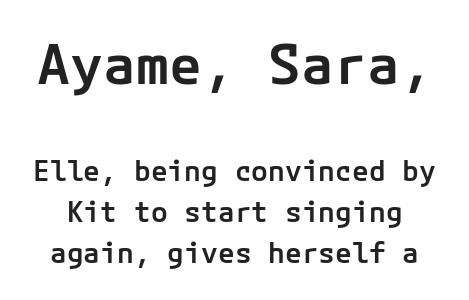
{"serif": "no", "italic": "no", "bold": "semi", "weight": "semibold", "width": "normal", "stroke_contrast": "low", "x_height": "medium", "underline": "no", "line_spacing": "normal", "line_spacing_ratio": 1.46, "letter_spacing": "normal", "letter_spacing_em": 0.0, "larger_block": "first", "size_ratio": 1.96, "glyph_px": 55}
